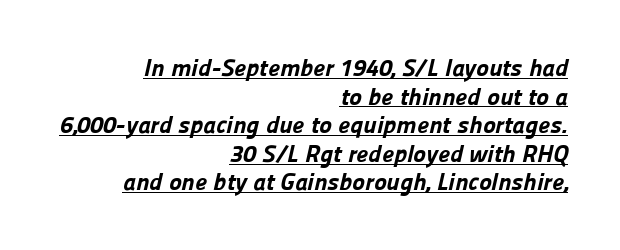
{"bold": "yes", "underline": "yes", "align": "right", "line_spacing_ratio": 1.19, "letter_spacing": "normal", "letter_spacing_em": 0.0, "glyph_px": 24}
